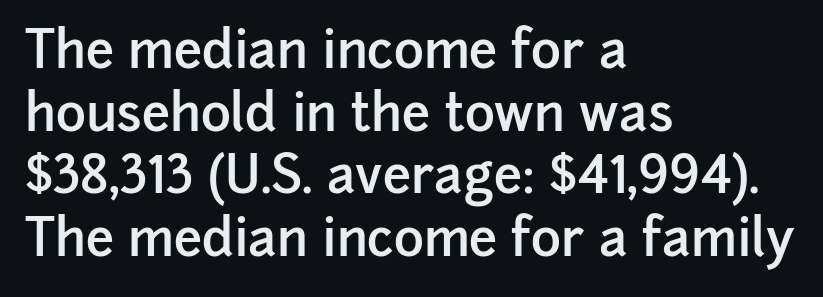
{"serif": "no", "italic": "no", "bold": "semi", "weight": "semibold", "width": "normal", "stroke_contrast": "low", "x_height": "medium", "monospaced": "no", "underline": "no", "align": "left", "line_spacing_ratio": 1.23, "letter_spacing": "normal", "letter_spacing_em": 0.0, "glyph_px": 51}
